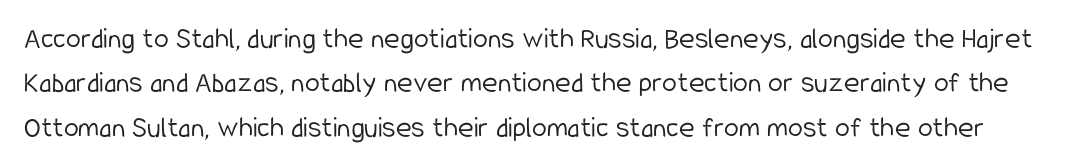
Q: Is the text bold? A: No.
Q: Is the text italic (slanted)? A: No, it is upright.
Q: Is the typeface a serif or a sans-serif typeface? A: Sans-serif.
Q: Is the text underlined? A: No.
Q: Is the spacing between letters normal or unusually wide? A: Normal.
Q: Is the spacing between lines tight, normal or loose? A: Normal.
Q: Width (condensed, normal, or wide)? A: Condensed.
Q: Stroke contrast? A: Low.
Q: x-height? A: Medium.
Q: Monospaced? A: No.
